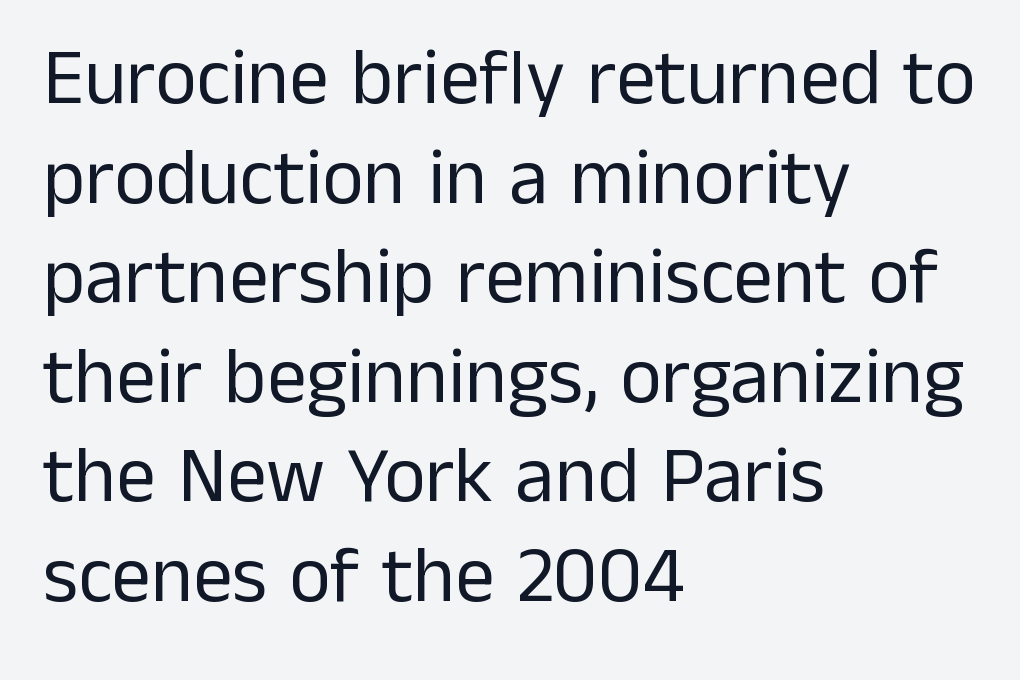
The image shows 79 px regular-weight sans-serif type, upright; set left-aligned, normal line spacing (1.26x), normal letter spacing, not underlined; low stroke contrast and a medium x-height.
